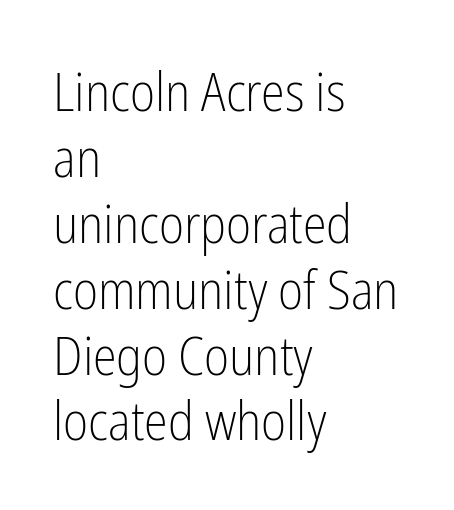
{"serif": "no", "italic": "no", "bold": "no", "weight": "light", "width": "condensed", "stroke_contrast": "low", "x_height": "medium", "monospaced": "no", "underline": "no", "align": "left", "line_spacing_ratio": 1.22, "letter_spacing": "normal", "letter_spacing_em": 0.0, "glyph_px": 54}
